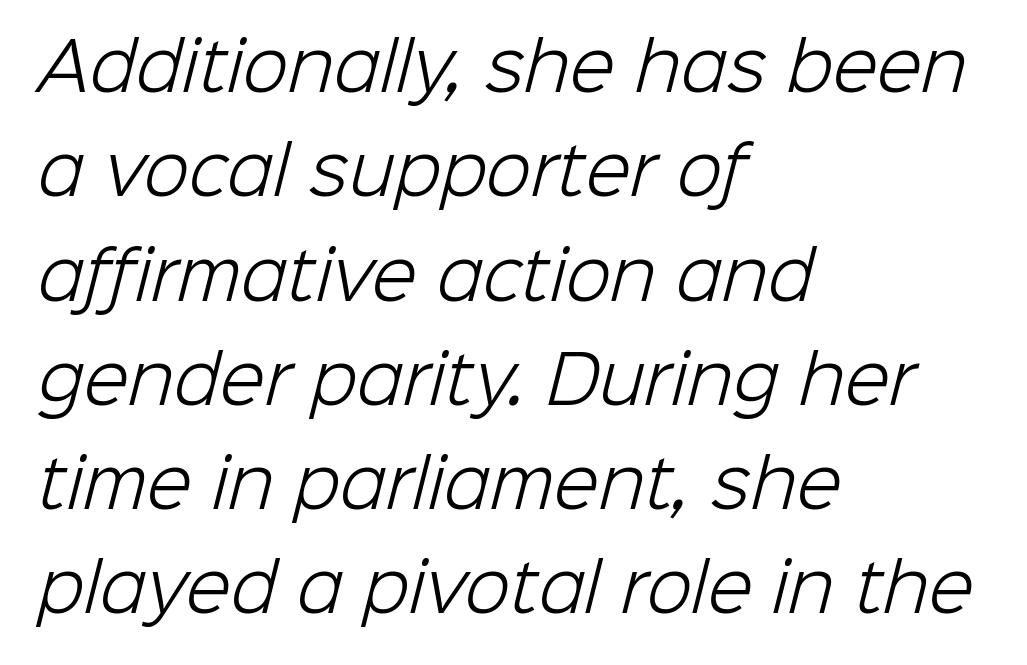
The image shows 66 px light sans-serif type; set left-aligned, normal line spacing (1.58x), normal letter spacing, not underlined; low stroke contrast and a medium x-height.
